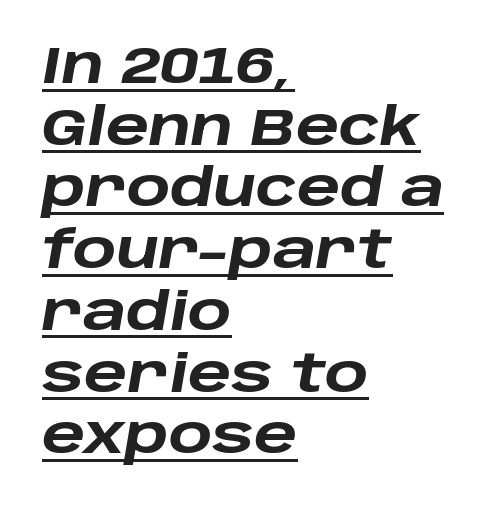
Q: Is the text bold? A: Yes.
Q: Is the text italic (slanted)? A: Yes, it leans right by about 10 degrees.
Q: Is the text underlined? A: Yes.
Q: How is the paragraph aligned? A: Left-aligned.
Q: Is the spacing between letters normal or unusually wide? A: Normal.
Q: Width (condensed, normal, or wide)? A: Wide.
Q: Stroke contrast? A: Low.
Q: x-height? A: Large.
Q: Monospaced? A: No.
